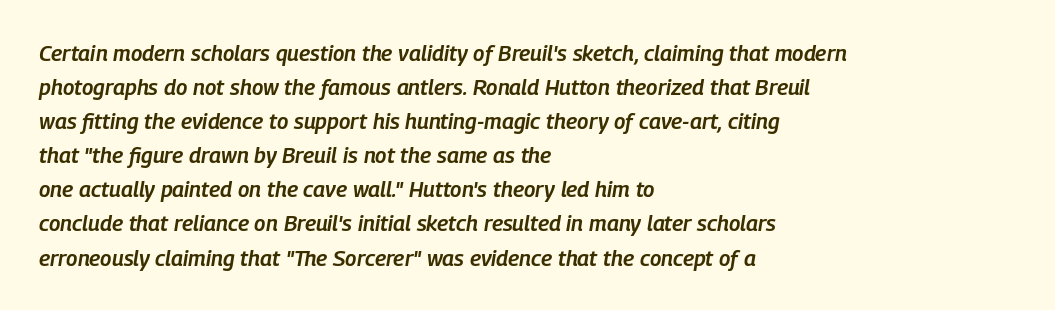
Leading matches the norm, producing a regular column. Students, note that the glyphs here touch the page at normal intervals. Notice the strokes are somewhat thickened but not fully heavy: this is a semibold. Notice how the stems are inclined rather than vertical — that's the hallmark of italics. Beneath every word, the page is bare.
